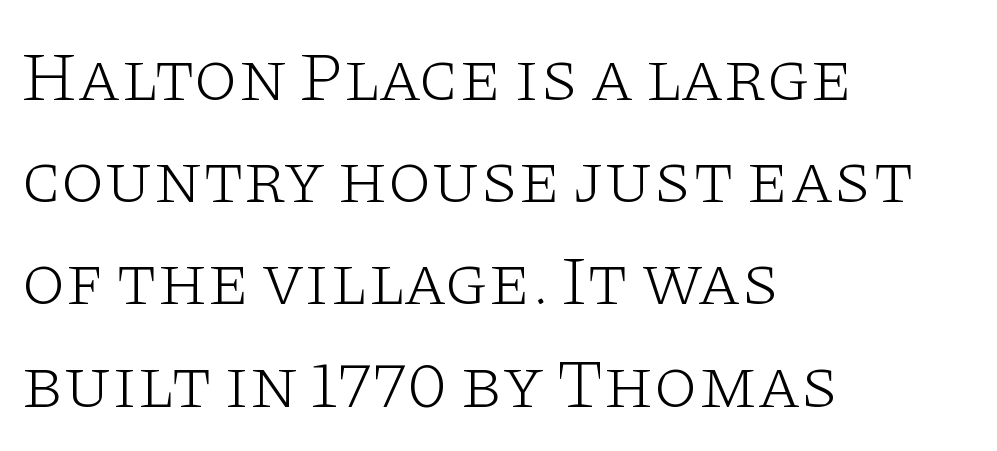
{"serif": "yes", "italic": "no", "bold": "no", "weight": "light", "width": "wide", "stroke_contrast": "low", "x_height": "large", "monospaced": "no", "underline": "no", "align": "left", "line_spacing": "normal", "line_spacing_ratio": 1.44, "letter_spacing": "normal", "letter_spacing_em": 0.0, "glyph_px": 71}
